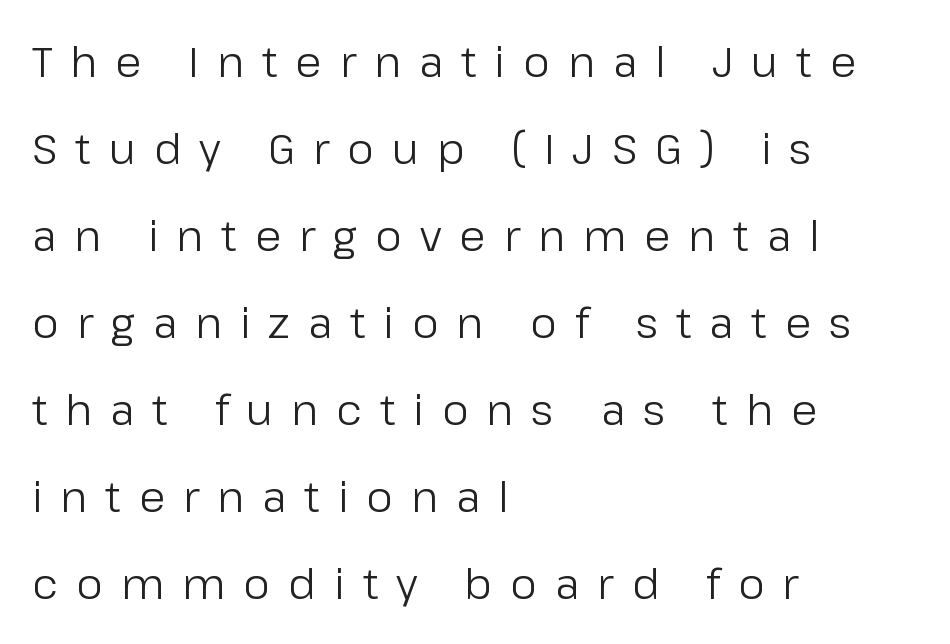
{"serif": "no", "italic": "no", "bold": "no", "weight": "regular", "width": "normal", "stroke_contrast": "low", "x_height": "medium", "monospaced": "no", "underline": "no", "align": "left", "line_spacing": "loose", "line_spacing_ratio": 2.07, "letter_spacing": "wide", "letter_spacing_em": 0.43, "glyph_px": 42}
